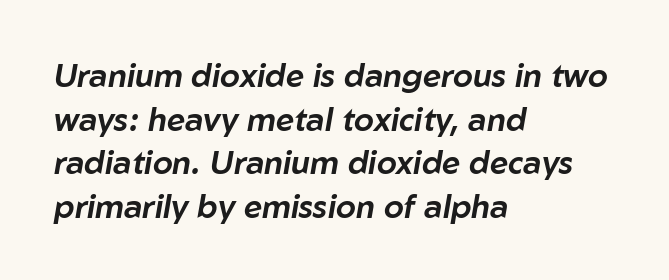
The specimen omits any rule beneath the text block's lines. Horizontally, the lines are justified to the leading edge only. Interline gaps are of average width in this sample. The letters advance in unequal steps, a hallmark of proportional type.
